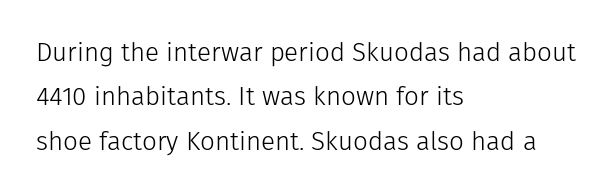
Characters follow at the spacing the type designer built in. A light-to-regular cut is what we see here. Is there any slant? The stems are plumb. Line starts are locked; line ends wander. Anything drawn beneath the words? Only blank space.
